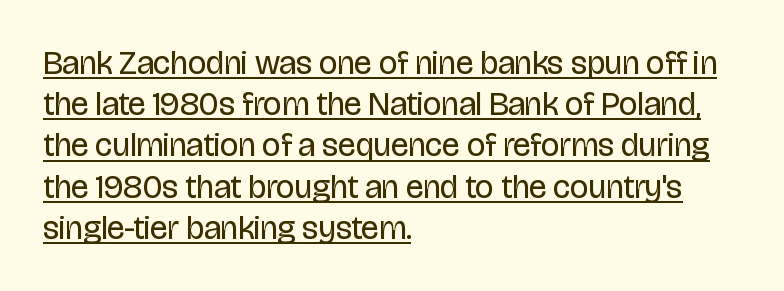
You could not count columns in this text — the font is proportionally spaced. Are there feet on the stems? There aren't — it's a sans. The text block is weighted toward the left margin, trailing off unevenly rightward. Glyph-to-glyph distance matches everyday printed text. Beneath each row of characters lies a ruled line.
